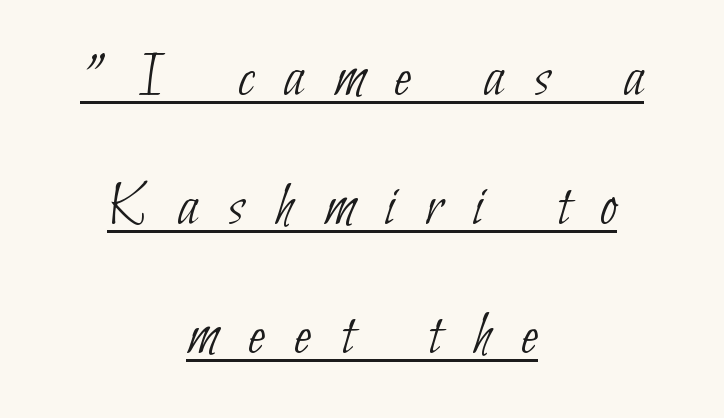
Q: Is the text bold? A: No.
Q: Is the typeface a serif or a sans-serif typeface? A: Sans-serif.
Q: Is the text underlined? A: Yes.
Q: How is the paragraph aligned? A: Centered.
Q: Is the spacing between letters normal or unusually wide? A: Unusually wide.
Q: Is the spacing between lines tight, normal or loose? A: Loose.
Q: Width (condensed, normal, or wide)? A: Condensed.
Q: Stroke contrast? A: Low.
Q: x-height? A: Small.
Q: Monospaced? A: No.
